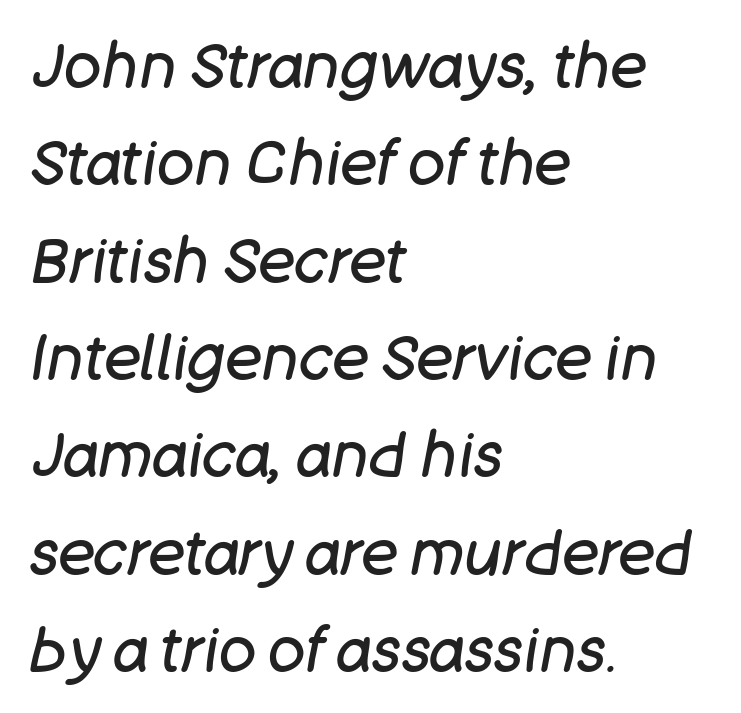
Q: Is the text bold? A: No.
Q: Is the text italic (slanted)? A: Yes, it leans right by about 11 degrees.
Q: Is the text underlined? A: No.
Q: How is the paragraph aligned? A: Left-aligned.
Q: Is the spacing between letters normal or unusually wide? A: Normal.
Q: Is the spacing between lines tight, normal or loose? A: Normal.
Q: Width (condensed, normal, or wide)? A: Normal.
Q: Stroke contrast? A: Low.
Q: x-height? A: Large.
Q: Monospaced? A: No.
